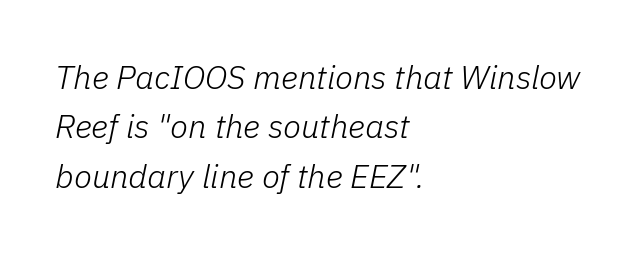
The image shows 33 px light type, italic (leaning right); set left-aligned, normal line spacing (1.5x), normal letter spacing, not underlined; low stroke contrast and a medium x-height.
